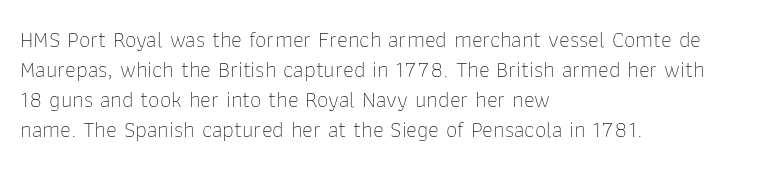
Q: Is the text bold? A: No.
Q: Is the text italic (slanted)? A: No, it is upright.
Q: Is the text underlined? A: No.
Q: How is the paragraph aligned? A: Left-aligned.
Q: Is the spacing between letters normal or unusually wide? A: Normal.
Q: Is the spacing between lines tight, normal or loose? A: Normal.
